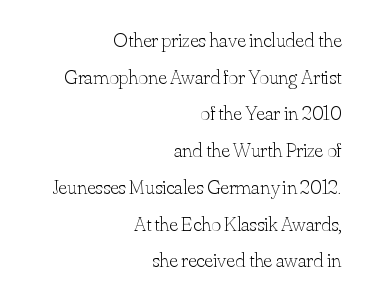
Q: Is the text bold? A: No.
Q: Is the text italic (slanted)? A: No, it is upright.
Q: Is the text underlined? A: No.
Q: How is the paragraph aligned? A: Right-aligned.
Q: Is the spacing between letters normal or unusually wide? A: Normal.
